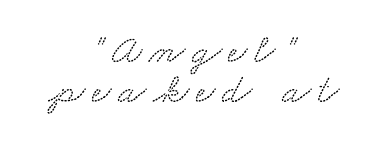
The letters advance in unequal steps, a hallmark of proportional type. The paragraph has two soft edges and a firm central axis. The passage shown is not underscored anywhere.
